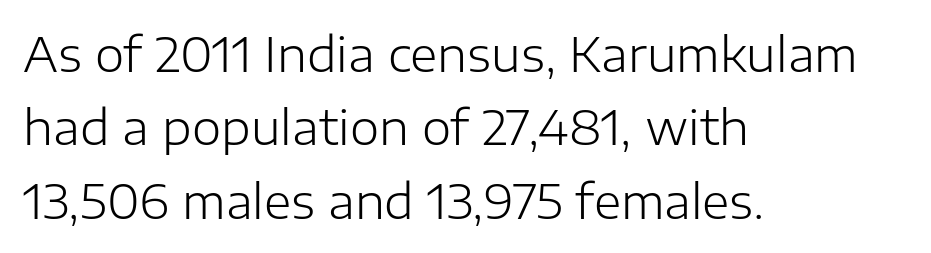
Weight: in the light-to-regular range. Leading matches the norm, producing a regular column. This rendering employs a face without finishing strokes, i.e., a sans-serif. Here the glyphs are tracked normally, forming tight word shapes. Beneath every word, the page is bare.
